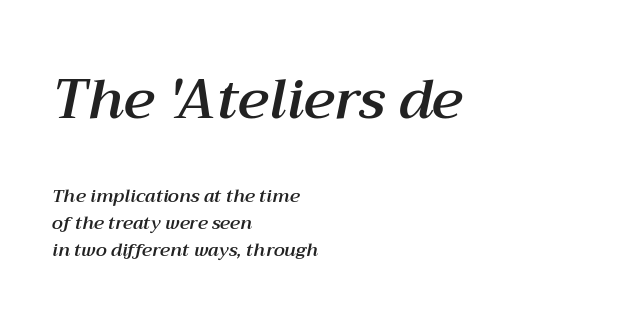
The image shows 55 px text type, italic (leaning right); set left-aligned, normal line spacing (1.52x), normal letter spacing, not underlined; the first (top) block is 3.06x larger; medium stroke contrast and a medium x-height.
